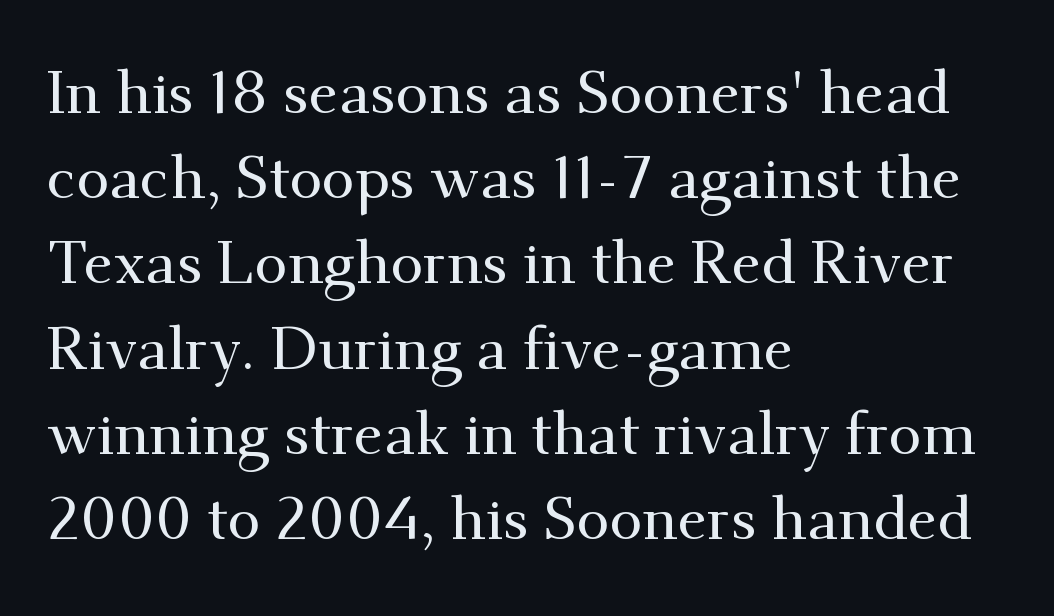
The image shows 60 px serif type, upright; set left-aligned, normal line spacing (1.42x), normal letter spacing, not underlined; medium stroke contrast and a small x-height.
